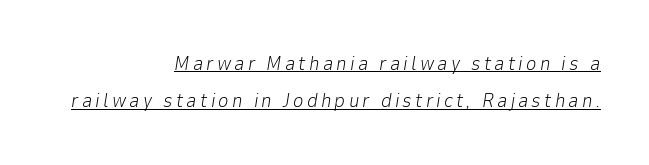
{"italic": "yes", "lean": "right", "slant_degrees": 9, "bold": "no", "underline": "yes", "align": "right", "line_spacing_ratio": 1.87, "glyph_px": 20}
